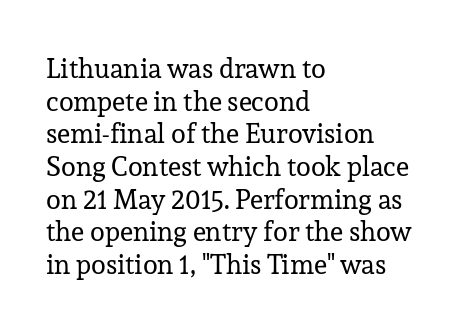
What stands out about the letter spacing? Nothing — it is the standard amount. This is not heavy type; no bold has been used. Just letters on the line, the space beneath them empty. Notice how the stems are strictly vertical — no italics here. This rendering uses left alignment, leaving the right contour irregular.
